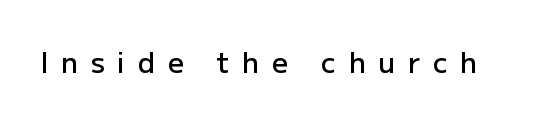
Q: Is the text bold? A: Semi-bold.
Q: Is the text italic (slanted)? A: No, it is upright.
Q: Is the typeface a serif or a sans-serif typeface? A: Sans-serif.
Q: Is the text underlined? A: No.
Q: Is the spacing between letters normal or unusually wide? A: Unusually wide.
Q: Width (condensed, normal, or wide)? A: Normal.
Q: Stroke contrast? A: Low.
Q: x-height? A: Medium.
Q: Monospaced? A: No.
